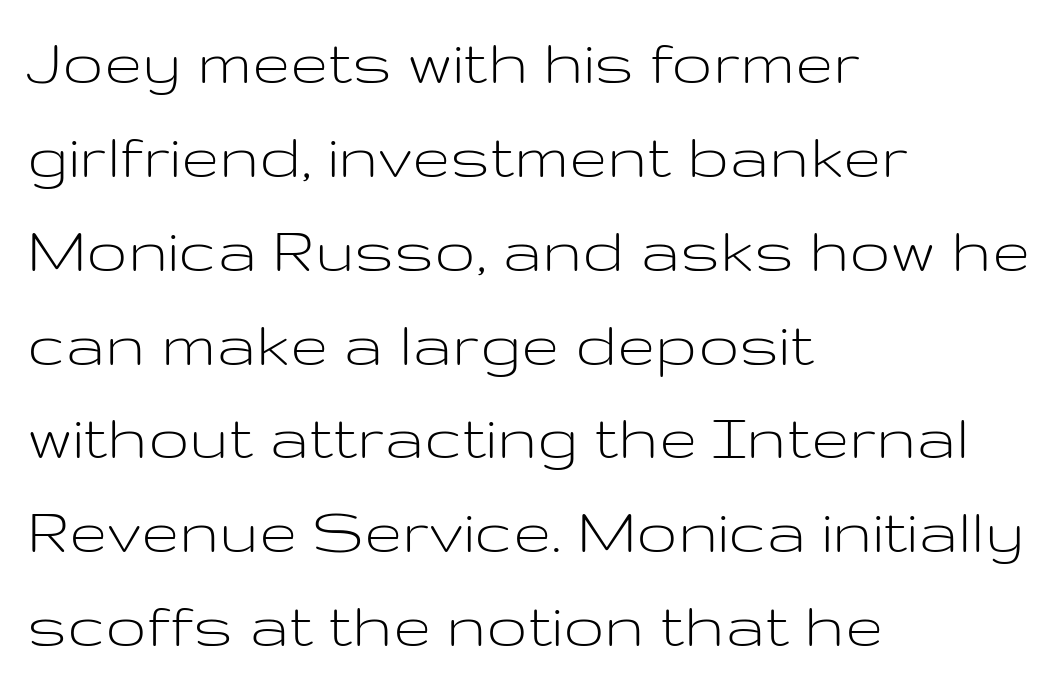
The image shows 69 px light, wide sans-serif type, upright; set left-aligned, normal line spacing (1.36x), normal letter spacing, not underlined; low stroke contrast and a medium x-height.
